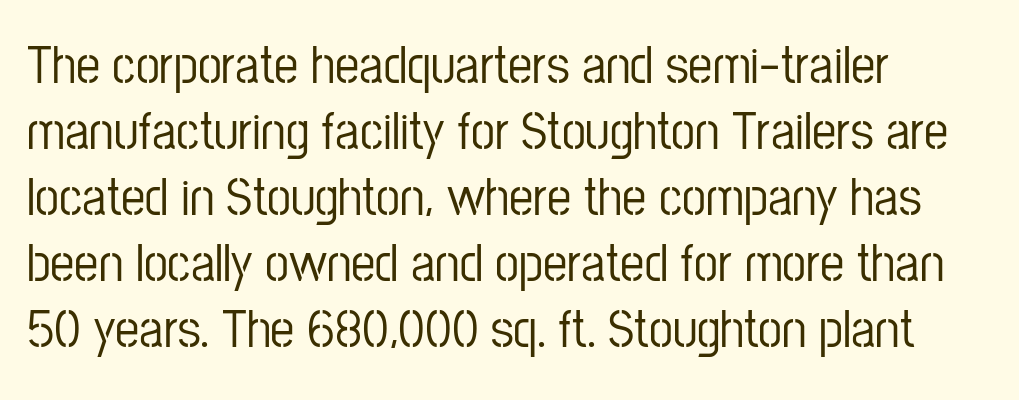
Q: Is the text italic (slanted)? A: No, it is upright.
Q: Is the typeface a serif or a sans-serif typeface? A: Sans-serif.
Q: Is the text underlined? A: No.
Q: How is the paragraph aligned? A: Left-aligned.
Q: Is the spacing between letters normal or unusually wide? A: Normal.
Q: Width (condensed, normal, or wide)? A: Condensed.
Q: Stroke contrast? A: Low.
Q: x-height? A: Medium.
Q: Monospaced? A: No.
